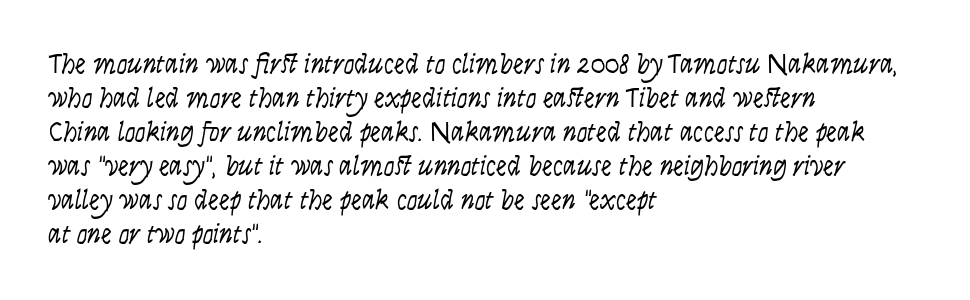
{"bold": "no", "underline": "no", "align": "left", "line_spacing": "normal", "line_spacing_ratio": 1.26, "letter_spacing": "normal", "letter_spacing_em": 0.0, "glyph_px": 27}
